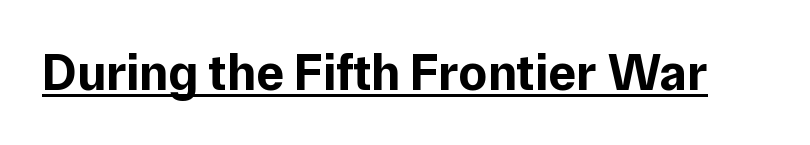
The image shows 52 px bold sans-serif type, upright; set normal letter spacing, underlined; low stroke contrast and a medium x-height.
